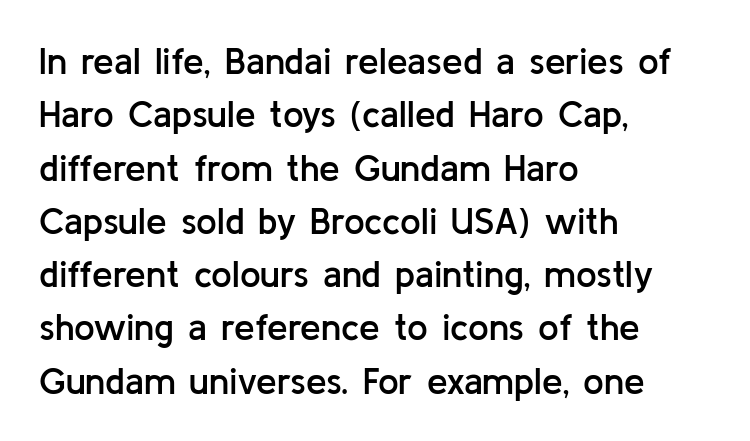
{"serif": "no", "italic": "no", "bold": "semi", "weight": "semibold", "width": "normal", "stroke_contrast": "low", "x_height": "medium", "monospaced": "no", "underline": "no", "align": "left", "line_spacing": "normal", "line_spacing_ratio": 1.44, "letter_spacing": "normal", "letter_spacing_em": 0.0, "glyph_px": 37}
